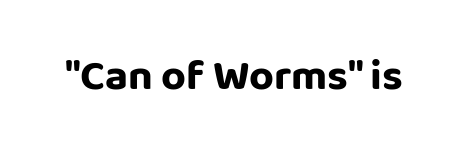
Q: Is the text bold? A: Yes.
Q: Is the text italic (slanted)? A: No, it is upright.
Q: Is the typeface a serif or a sans-serif typeface? A: Sans-serif.
Q: Is the text underlined? A: No.
Q: Is the spacing between letters normal or unusually wide? A: Normal.
Q: Width (condensed, normal, or wide)? A: Normal.
Q: Stroke contrast? A: Low.
Q: x-height? A: Large.
Q: Monospaced? A: No.
